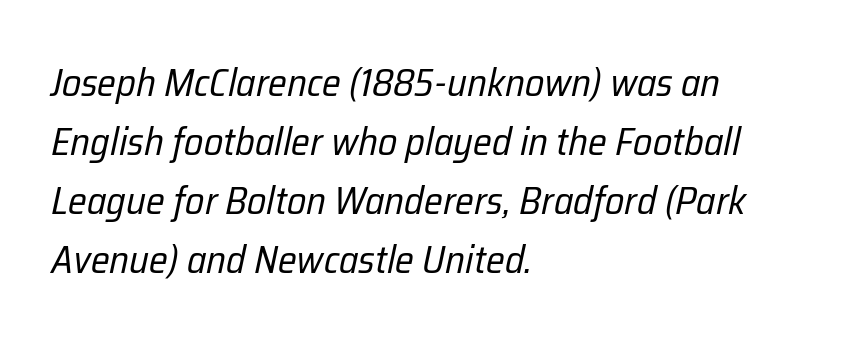
The image shows 39 px regular-weight, condensed type, italic (leaning right); set left-aligned, normal line spacing (1.51x), normal letter spacing, not underlined; low stroke contrast and a medium x-height.
